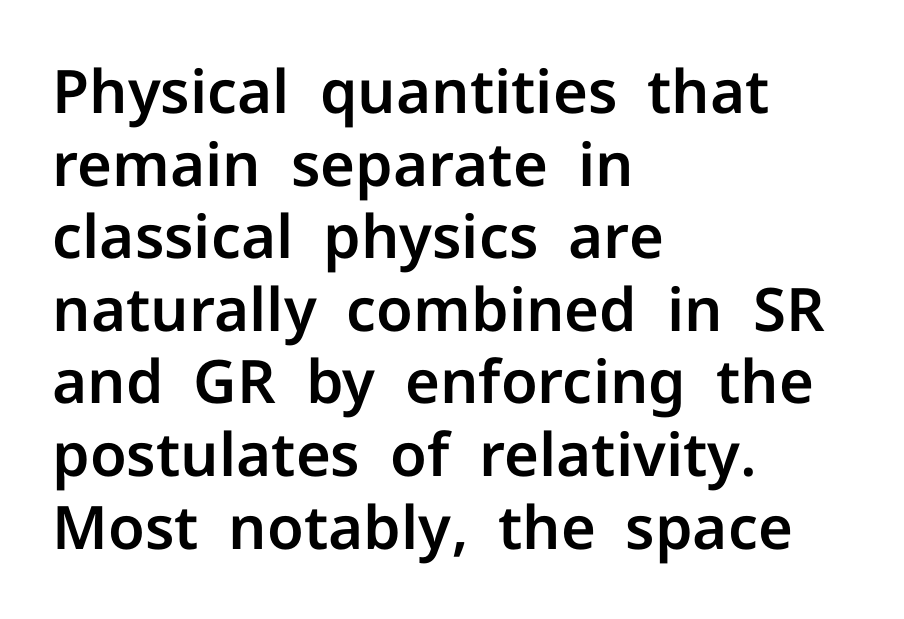
Q: Is the text italic (slanted)? A: No, it is upright.
Q: Is the typeface a serif or a sans-serif typeface? A: Sans-serif.
Q: Is the text underlined? A: No.
Q: How is the paragraph aligned? A: Left-aligned.
Q: Is the spacing between letters normal or unusually wide? A: Normal.
Q: Width (condensed, normal, or wide)? A: Normal.
Q: Stroke contrast? A: Low.
Q: x-height? A: Medium.
Q: Monospaced? A: No.
